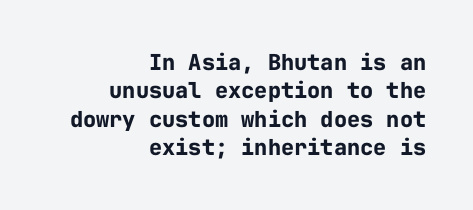
The typography opts for an upright posture over an oblique one. Quick note: underline off. Quick note: interline space is typical. These lines keep a tight, regular rhythm from letter to letter. Its strokes are broad and dark, the hallmark of bold type.
